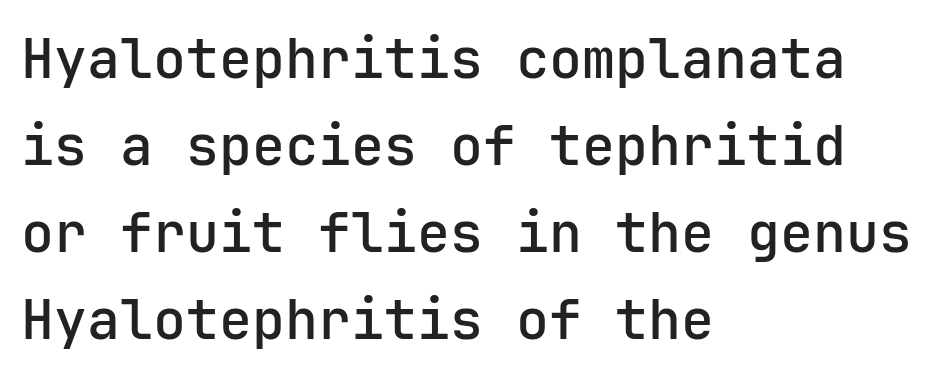
{"serif": "no", "italic": "no", "bold": "semi", "weight": "semibold", "width": "normal", "stroke_contrast": "low", "x_height": "medium", "underline": "no", "align": "left", "line_spacing": "normal", "line_spacing_ratio": 1.58, "letter_spacing": "normal", "letter_spacing_em": 0.0, "glyph_px": 55}
